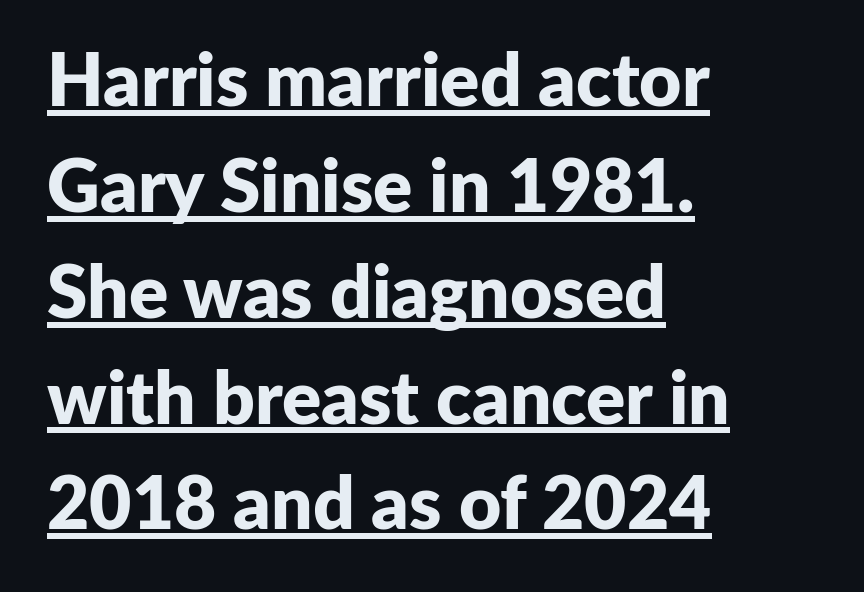
{"serif": "no", "italic": "no", "bold": "yes", "weight": "bold", "width": "normal", "stroke_contrast": "low", "x_height": "medium", "monospaced": "no", "underline": "yes", "align": "left", "line_spacing": "normal", "line_spacing_ratio": 1.45, "letter_spacing": "normal", "letter_spacing_em": 0.0, "glyph_px": 73}
